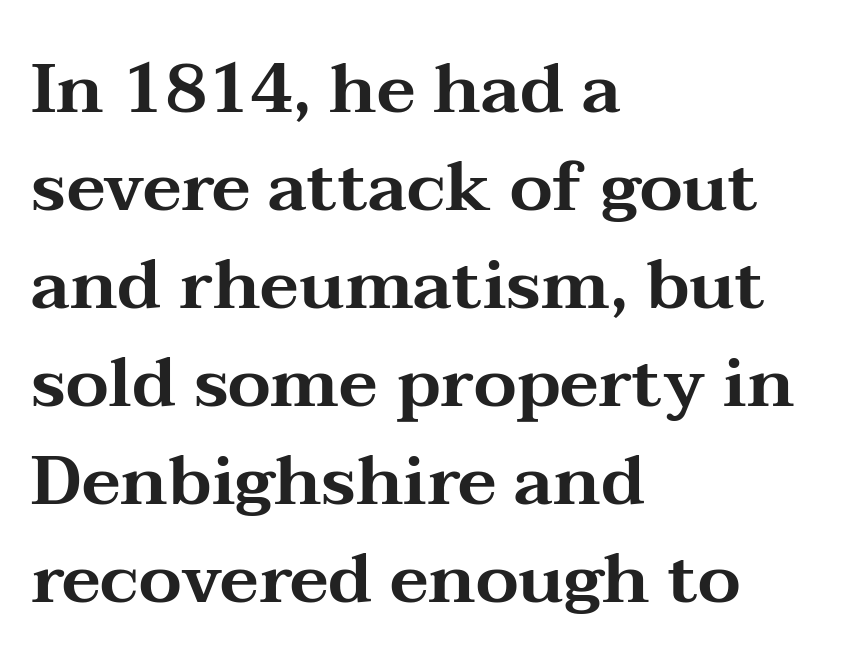
Q: Is the text italic (slanted)? A: No, it is upright.
Q: Is the typeface a serif or a sans-serif typeface? A: Serif.
Q: Is the text underlined? A: No.
Q: How is the paragraph aligned? A: Left-aligned.
Q: Is the spacing between letters normal or unusually wide? A: Normal.
Q: Is the spacing between lines tight, normal or loose? A: Normal.
Q: Width (condensed, normal, or wide)? A: Wide.
Q: Stroke contrast? A: Medium.
Q: x-height? A: Medium.
Q: Monospaced? A: No.
